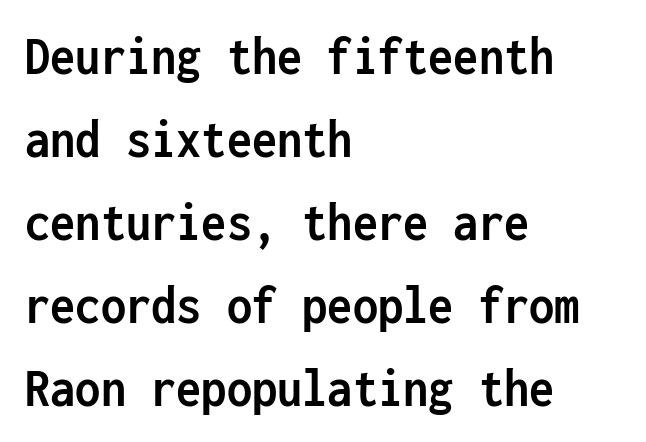
{"serif": "no", "italic": "no", "bold": "yes", "weight": "semibold", "width": "condensed", "stroke_contrast": "low", "x_height": "medium", "monospaced": "yes", "underline": "no", "align": "left", "line_spacing": "normal", "line_spacing_ratio": 1.48, "letter_spacing": "normal", "letter_spacing_em": 0.0, "glyph_px": 56}
